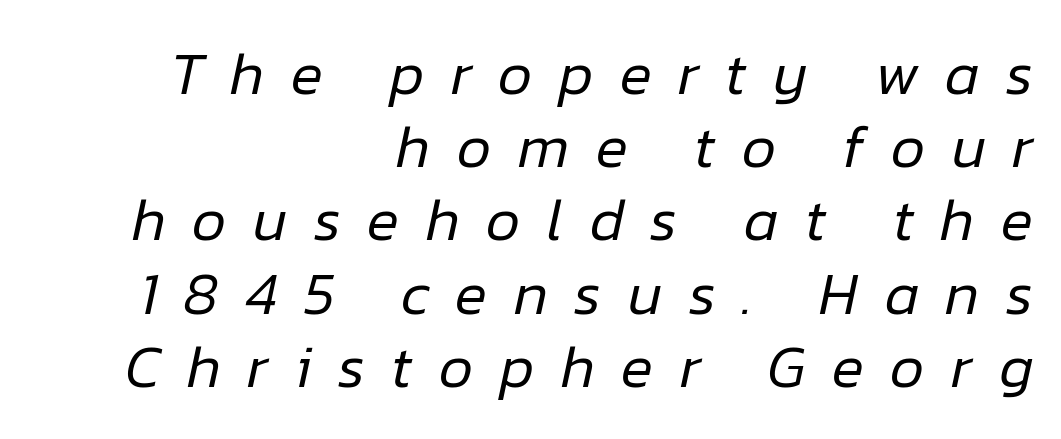
Stroke thickness stays within the range of a standard reading face or lighter. Underline: absent. The setting favours the right margin, as signatures and pull-quotes sometimes do. This sample has the flowing, uneven cadence of proportional lettering. The specimen reads as italic at a glance. The rendering inserts visible extra space after every character.
